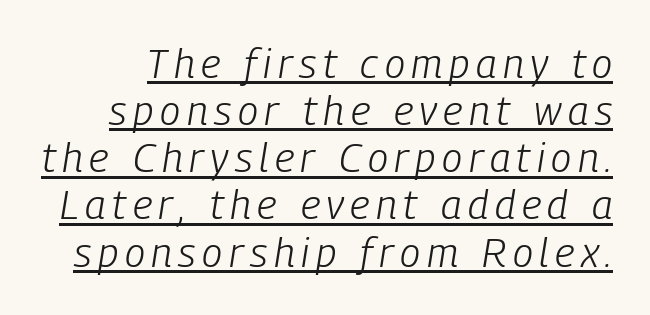
The image shows 41 px light, condensed type, italic (leaning right); set tight line spacing (1.15x), underlined; low stroke contrast and a medium x-height.
